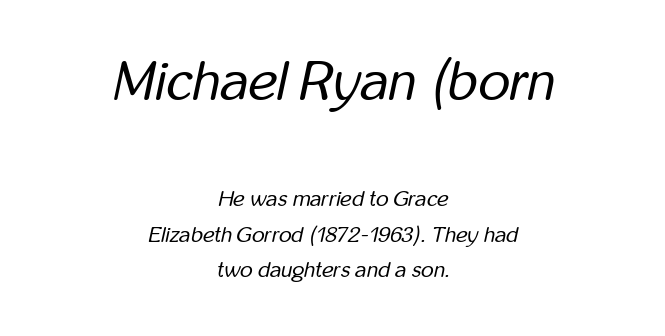
Q: Is the text bold? A: No.
Q: Is the text italic (slanted)? A: Yes, it leans right by about 12 degrees.
Q: Is the text underlined? A: No.
Q: How is the paragraph aligned? A: Centered.
Q: Is the spacing between letters normal or unusually wide? A: Normal.
Q: Is the spacing between lines tight, normal or loose? A: Normal.
Q: Which block of text is set in a larger size, the first (top) or the second (bottom)? A: The first (top) one.
Q: Width (condensed, normal, or wide)? A: Condensed.
Q: Stroke contrast? A: Low.
Q: x-height? A: Medium.
Q: Monospaced? A: No.
